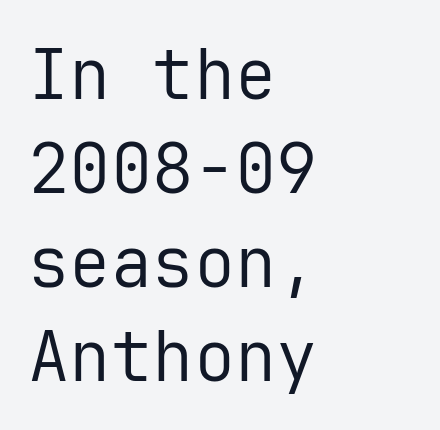
{"serif": "no", "italic": "no", "bold": "no", "weight": "regular", "width": "normal", "stroke_contrast": "low", "x_height": "medium", "monospaced": "yes", "underline": "no", "align": "left", "line_spacing": "normal", "line_spacing_ratio": 1.36, "letter_spacing": "normal", "letter_spacing_em": 0.0, "glyph_px": 69}
